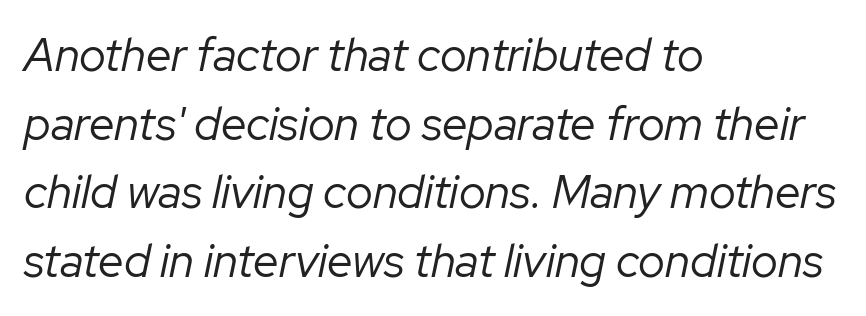
Q: Is the text bold? A: No.
Q: Is the text italic (slanted)? A: Yes, it leans right by about 12 degrees.
Q: Is the text underlined? A: No.
Q: How is the paragraph aligned? A: Left-aligned.
Q: Is the spacing between letters normal or unusually wide? A: Normal.
Q: Is the spacing between lines tight, normal or loose? A: Normal.
Q: Width (condensed, normal, or wide)? A: Normal.
Q: Stroke contrast? A: Low.
Q: x-height? A: Medium.
Q: Monospaced? A: No.
